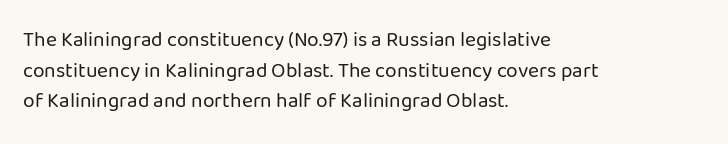
The strip under each line holds only bare page. The lines in this sample share a left origin and differ only in where they stop. The block of text has a typical density, with ordinary space between rows. A typesetter would call this zero additional tracking. Each stroke keeps to a modest, everyday thickness or less. Style check: upright.
